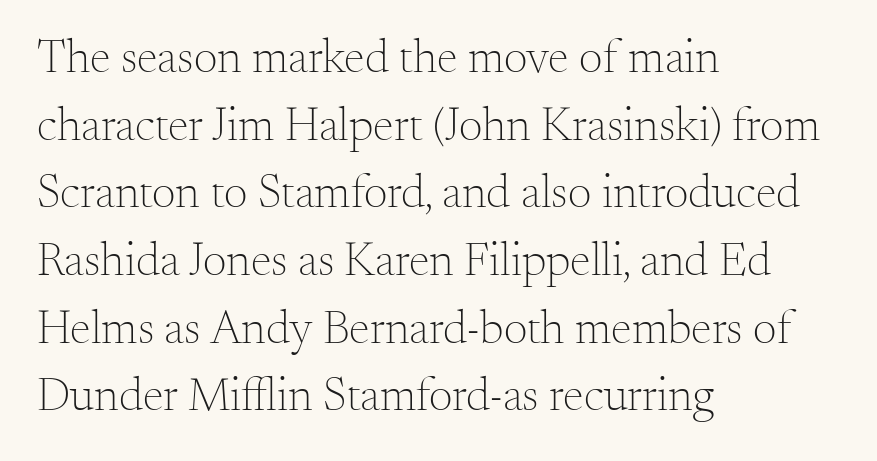
Q: Is the text bold? A: No.
Q: Is the text italic (slanted)? A: No, it is upright.
Q: Is the typeface a serif or a sans-serif typeface? A: Serif.
Q: Is the text underlined? A: No.
Q: How is the paragraph aligned? A: Left-aligned.
Q: Is the spacing between letters normal or unusually wide? A: Normal.
Q: Is the spacing between lines tight, normal or loose? A: Normal.
Q: Width (condensed, normal, or wide)? A: Normal.
Q: Stroke contrast? A: Medium.
Q: x-height? A: Small.
Q: Monospaced? A: No.
